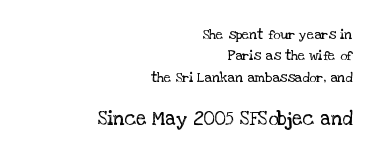
Q: Is the text bold? A: No.
Q: Is the text italic (slanted)? A: No, it is upright.
Q: Is the text underlined? A: No.
Q: How is the paragraph aligned? A: Right-aligned.
Q: Is the spacing between letters normal or unusually wide? A: Normal.
Q: Is the spacing between lines tight, normal or loose? A: Normal.
Q: Which block of text is set in a larger size, the first (top) or the second (bottom)? A: The second (bottom) one.
